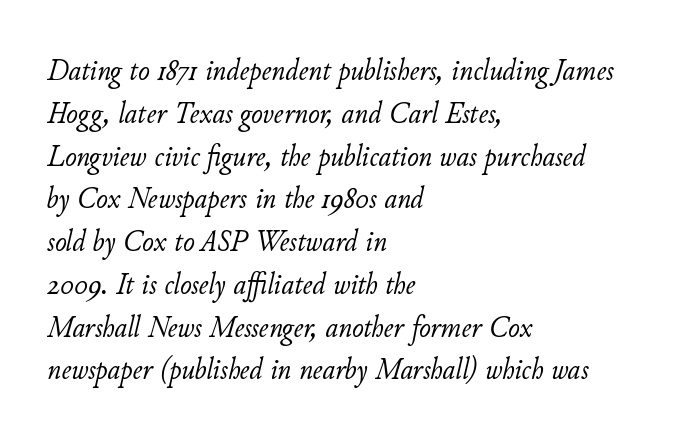
Q: Is the text bold? A: No.
Q: Is the text italic (slanted)? A: Yes, it leans right by about 11 degrees.
Q: Is the text underlined? A: No.
Q: How is the paragraph aligned? A: Left-aligned.
Q: Is the spacing between letters normal or unusually wide? A: Normal.
Q: Is the spacing between lines tight, normal or loose? A: Normal.
Q: Width (condensed, normal, or wide)? A: Normal.
Q: Stroke contrast? A: Low.
Q: x-height? A: Small.
Q: Monospaced? A: No.
